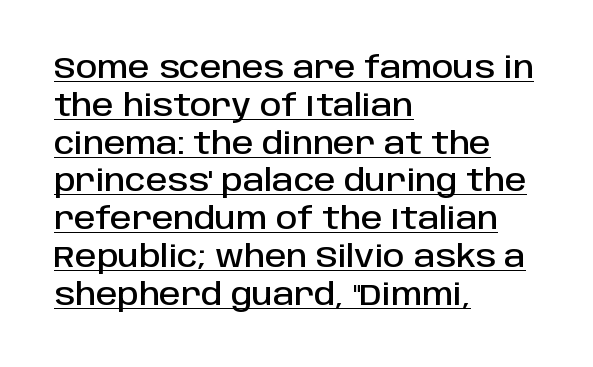
Q: Is the text italic (slanted)? A: No, it is upright.
Q: Is the typeface a serif or a sans-serif typeface? A: Sans-serif.
Q: Is the text underlined? A: Yes.
Q: How is the paragraph aligned? A: Left-aligned.
Q: Is the spacing between letters normal or unusually wide? A: Normal.
Q: Is the spacing between lines tight, normal or loose? A: Normal.
Q: Width (condensed, normal, or wide)? A: Normal.
Q: Stroke contrast? A: Low.
Q: x-height? A: Large.
Q: Monospaced? A: No.
